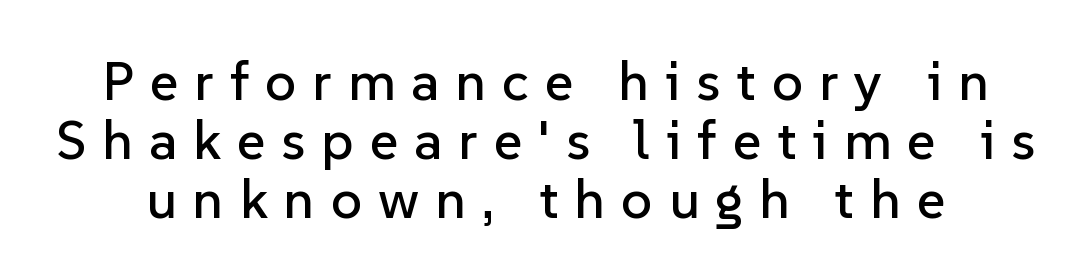
Q: Is the text italic (slanted)? A: No, it is upright.
Q: Is the typeface a serif or a sans-serif typeface? A: Sans-serif.
Q: Is the text underlined? A: No.
Q: Is the spacing between letters normal or unusually wide? A: Unusually wide.
Q: Is the spacing between lines tight, normal or loose? A: Tight.
Q: Width (condensed, normal, or wide)? A: Normal.
Q: Stroke contrast? A: Low.
Q: x-height? A: Medium.
Q: Monospaced? A: No.
